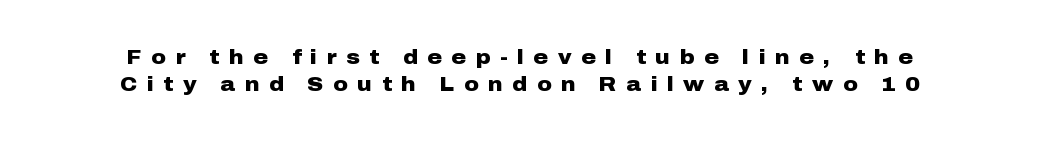
Do the letters lean? They stand straight. Display-style spreading of the glyphs; the letterfit is very open. Each new line begins a customary step beneath the previous one. The foot of each line stays bare and open. Notice how thick the strokes are: this is what a full bold looks like. This rendering uses center alignment, leaving both contours irregular but symmetric.
